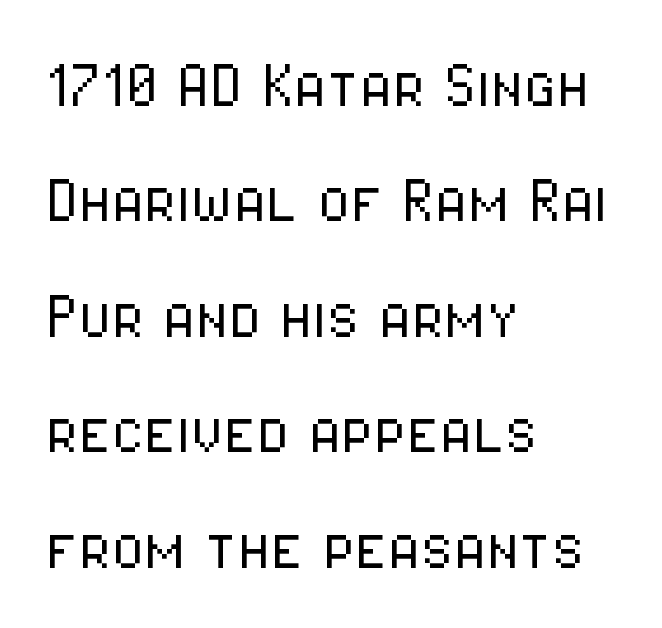
{"serif": "no", "italic": "no", "bold": "no", "weight": "light", "width": "condensed", "stroke_contrast": "low", "x_height": "medium", "monospaced": "no", "underline": "no", "align": "left", "line_spacing": "normal", "line_spacing_ratio": 1.54, "letter_spacing": "normal", "letter_spacing_em": 0.0, "glyph_px": 75}
